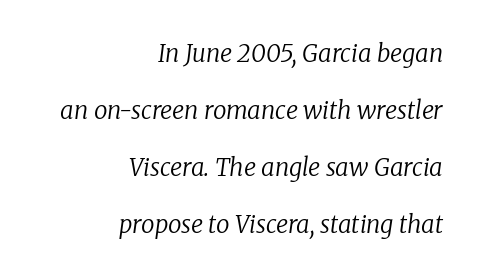
Line spacing here is loose. In terms of letterspacing, this is plain default setting. The face used here has a pronounced slope to its letters. Ink coverage per letter is moderate at most. Check the space under the baseline: it is left empty. These lines stack with their right ends in a neat column.
